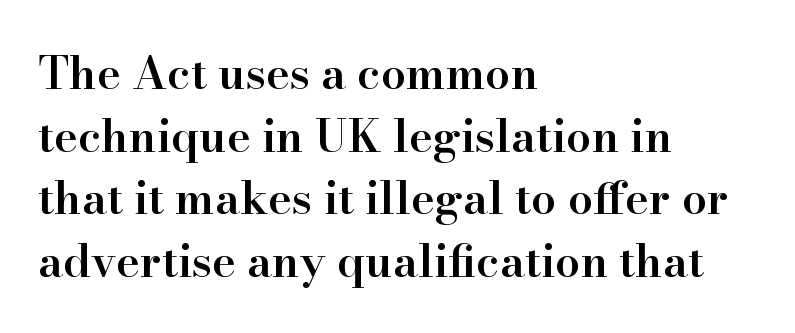
The image shows 45 px semibold serif type, upright; set left-aligned, normal line spacing (1.39x), normal letter spacing, not underlined; high stroke contrast and a small x-height.
